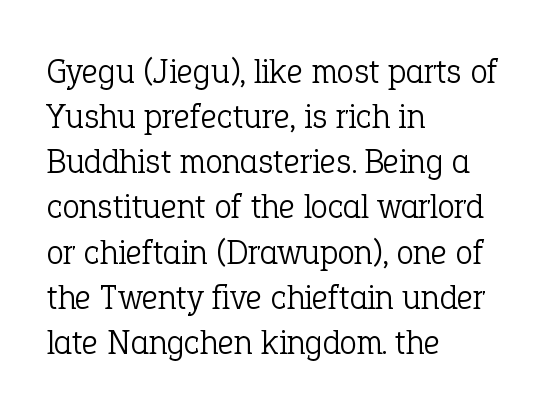
The image shows 35 px light serif type, upright; set left-aligned, normal line spacing (1.29x), normal letter spacing, not underlined; low stroke contrast and a medium x-height.
